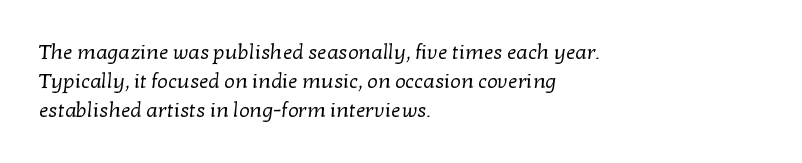
Summary of weight: not heavy and not bold. Type without underlining. You could call the tracking neutral — neither tight nor loose. Leading: standard.
